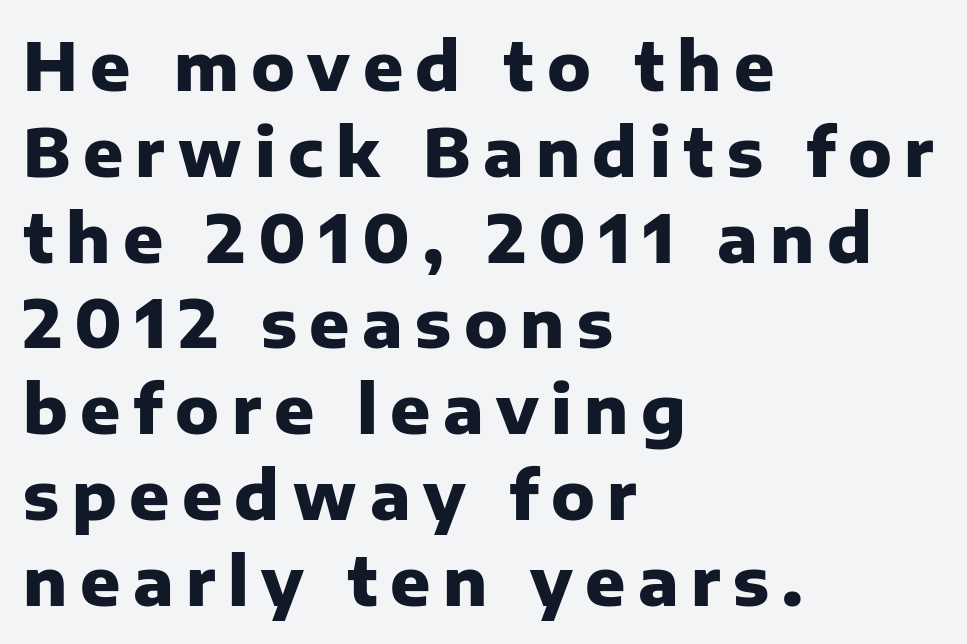
Q: Is the text bold? A: Yes.
Q: Is the text italic (slanted)? A: No, it is upright.
Q: Is the typeface a serif or a sans-serif typeface? A: Sans-serif.
Q: Is the text underlined? A: No.
Q: How is the paragraph aligned? A: Left-aligned.
Q: Is the spacing between lines tight, normal or loose? A: Normal.
Q: Width (condensed, normal, or wide)? A: Normal.
Q: Stroke contrast? A: Low.
Q: x-height? A: Medium.
Q: Monospaced? A: No.
